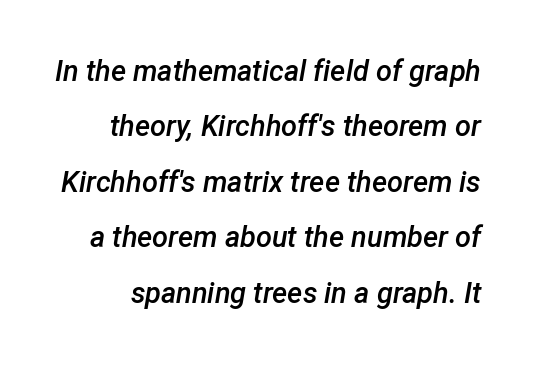
{"italic": "yes", "lean": "right", "slant_degrees": 12, "bold": "semi", "weight": "semibold", "width": "normal", "stroke_contrast": "low", "x_height": "medium", "monospaced": "no", "underline": "no", "line_spacing": "loose", "line_spacing_ratio": 1.91, "letter_spacing": "normal", "letter_spacing_em": 0.0, "glyph_px": 29}
